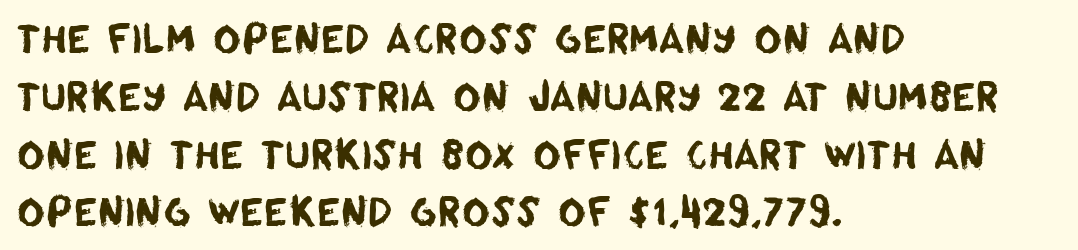
Q: Is the typeface a serif or a sans-serif typeface? A: Sans-serif.
Q: Is the text underlined? A: No.
Q: How is the paragraph aligned? A: Left-aligned.
Q: Is the spacing between letters normal or unusually wide? A: Normal.
Q: Is the spacing between lines tight, normal or loose? A: Normal.
Q: Width (condensed, normal, or wide)? A: Normal.
Q: Stroke contrast? A: Low.
Q: x-height? A: Large.
Q: Monospaced? A: No.
